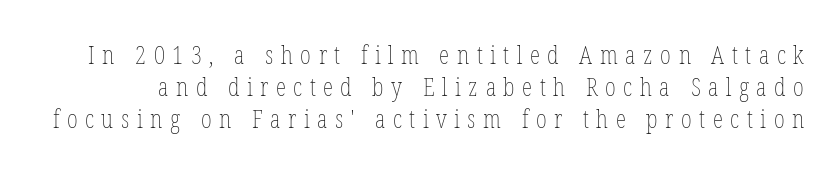
Q: Is the text bold? A: No.
Q: Is the text italic (slanted)? A: No, it is upright.
Q: Is the text underlined? A: No.
Q: Is the spacing between letters normal or unusually wide? A: Unusually wide.
